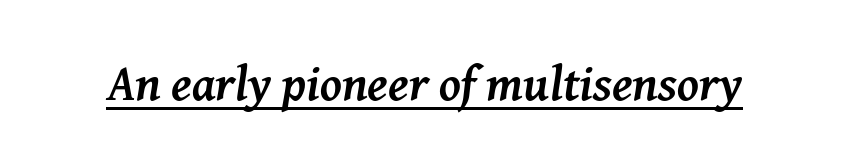
The gaps between neighbouring characters are ordinary and unremarkable. Students, observe the line beneath the letters — that is underlining. You can tell it's italic because the verticals aren't actually vertical. Weight: bold. Character widths vary here, with narrow letters taking less room than wide ones.
